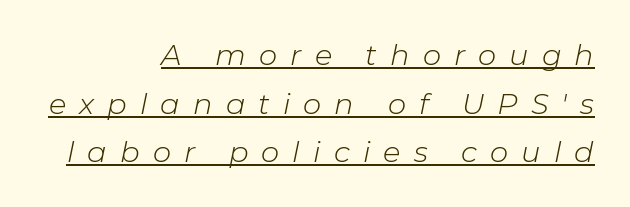
If you drew a ruler down the right edge, every line would touch it. Students, observe the line beneath the letters — that is underlining. Is the type slanted? Yes — the strokes lean at a clear angle. Stroke mass is kept to a normal reading level or below.
